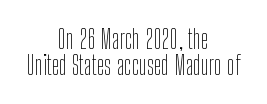
Q: Is the text bold? A: No.
Q: Is the text italic (slanted)? A: No, it is upright.
Q: Is the text underlined? A: No.
Q: How is the paragraph aligned? A: Centered.
Q: Is the spacing between letters normal or unusually wide? A: Normal.
Q: Is the spacing between lines tight, normal or loose? A: Tight.
